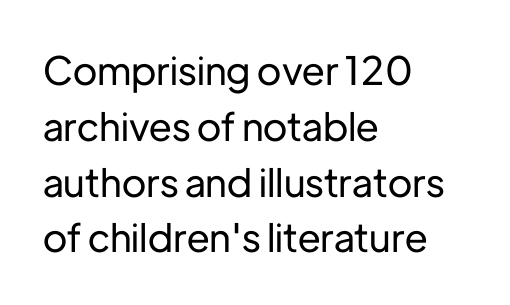
The image shows 39 px sans-serif type, upright; set left-aligned, normal line spacing (1.43x), normal letter spacing, not underlined; low stroke contrast and a medium x-height.
